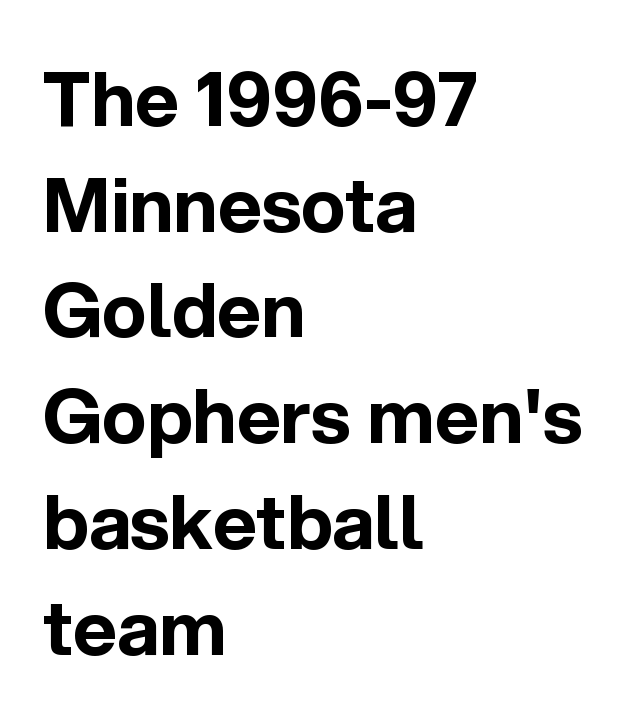
{"serif": "no", "italic": "no", "bold": "yes", "weight": "bold", "width": "normal", "x_height": "medium", "monospaced": "no", "underline": "no", "align": "left", "line_spacing": "normal", "line_spacing_ratio": 1.41, "letter_spacing": "normal", "letter_spacing_em": 0.0, "glyph_px": 75}
